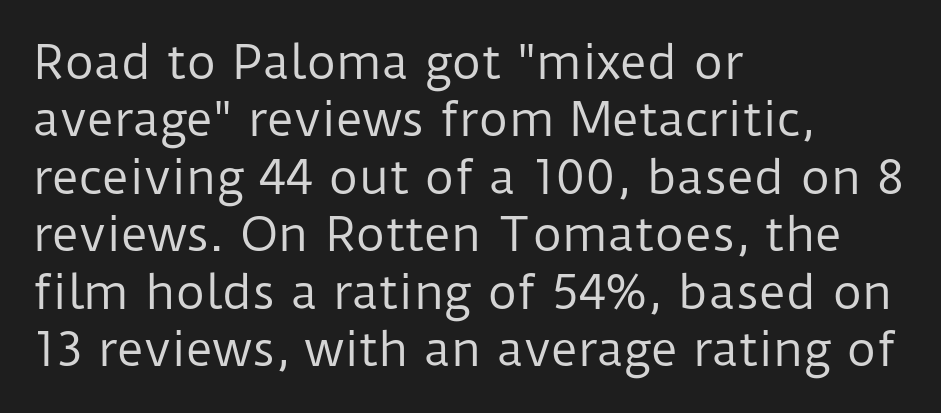
The words here are not underlined. A roman cut, with each character standing at attention. There is no visible air inserted between adjacent glyphs. The type family on display is of the sans-serif kind.
